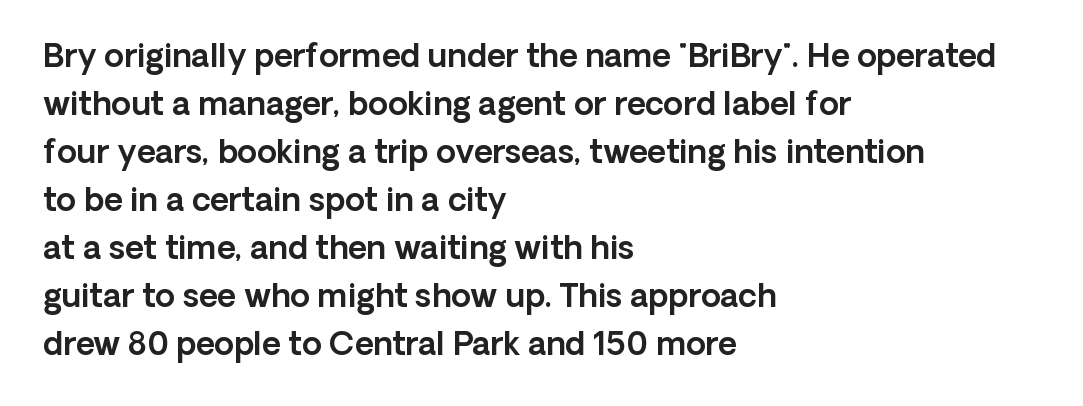
The image shows 32 px sans-serif type, upright; set left-aligned, normal line spacing (1.5x), normal letter spacing, not underlined; a medium x-height.
